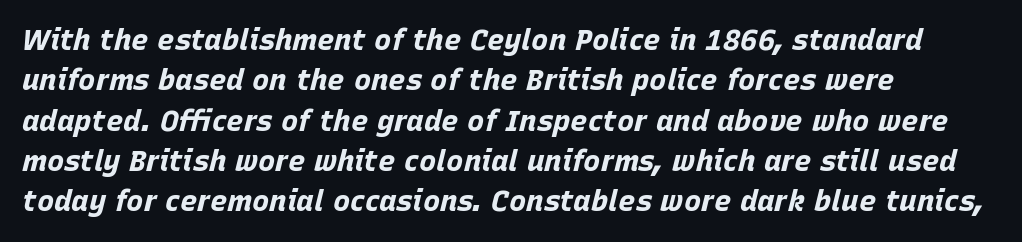
Honestly, the row spacing looks completely unremarkable. This is oblique type, the kind used for emphasis or titles. In CSS terms this would be text-align: left. A typesetter would call this zero additional tracking. Each letter keeps its own natural width here, so spacing adapts to shape.
